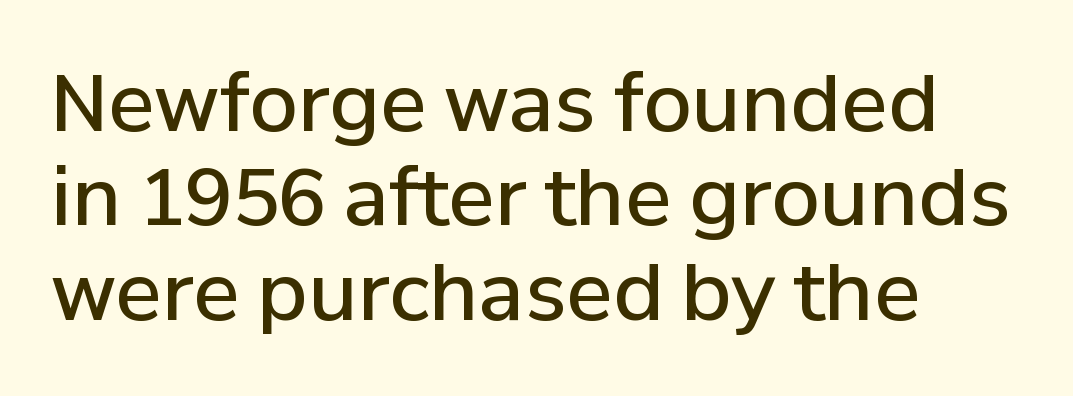
Check the space under the baseline: it is left empty. The letters stand upright; this is a roman face. Is the letter spacing exaggerated? No — it looks like the ordinary default. One-word summary of the alignment: left.
